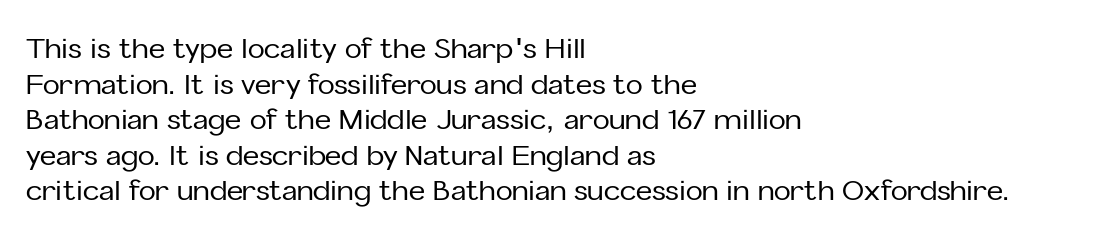
The image shows 28 px sans-serif type, upright; set left-aligned, normal line spacing (1.27x), normal letter spacing, not underlined; low stroke contrast and a medium x-height.
